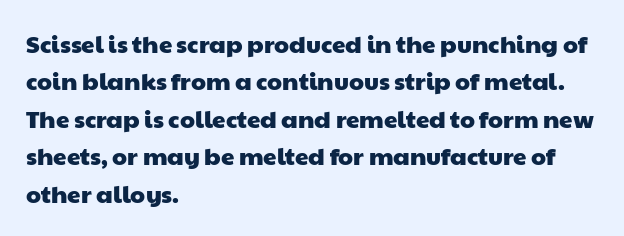
Has an underline been added? It has not. Vertical spacing — default. The lines are quadded left. No extra tracking has been applied to these lines.
